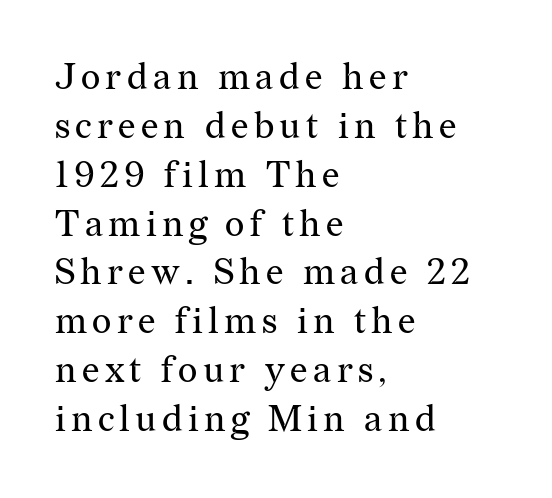
The image shows 37 px regular-weight serif type, upright; set left-aligned, normal line spacing (1.32x), not underlined; medium stroke contrast and a medium x-height.
